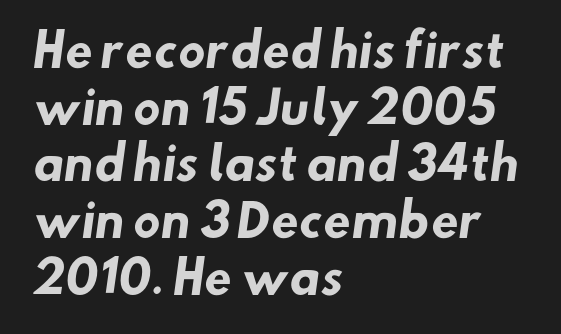
Q: Is the text bold? A: Yes.
Q: Is the typeface a serif or a sans-serif typeface? A: Sans-serif.
Q: Is the text underlined? A: No.
Q: How is the paragraph aligned? A: Left-aligned.
Q: Is the spacing between letters normal or unusually wide? A: Normal.
Q: Is the spacing between lines tight, normal or loose? A: Normal.
Q: Width (condensed, normal, or wide)? A: Normal.
Q: Stroke contrast? A: Low.
Q: x-height? A: Small.
Q: Monospaced? A: No.
